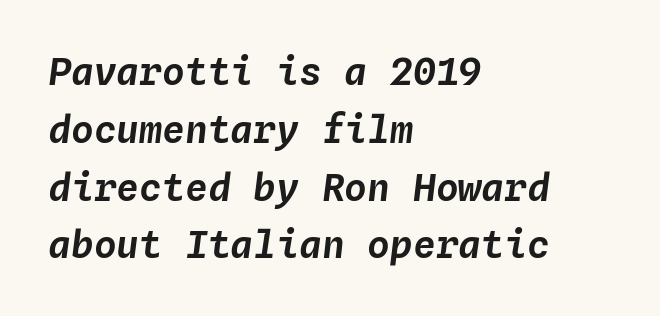
Q: Is the text italic (slanted)? A: Yes, it leans right by about 4 degrees.
Q: Is the text underlined? A: No.
Q: How is the paragraph aligned? A: Left-aligned.
Q: Is the spacing between letters normal or unusually wide? A: Normal.
Q: Is the spacing between lines tight, normal or loose? A: Normal.
Q: Width (condensed, normal, or wide)? A: Normal.
Q: Stroke contrast? A: Low.
Q: x-height? A: Medium.
Q: Monospaced? A: Yes.
